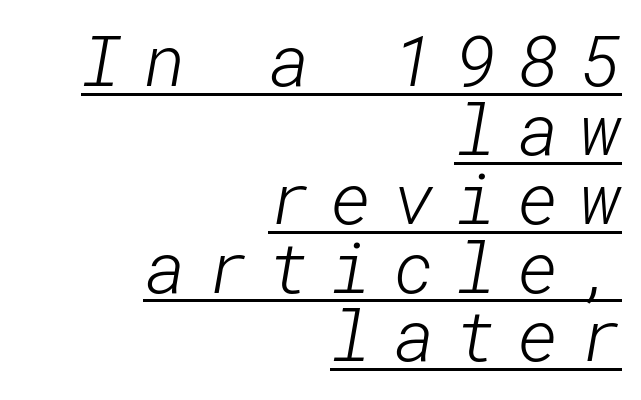
{"serif": "no", "bold": "no", "weight": "light", "width": "normal", "stroke_contrast": "low", "x_height": "medium", "underline": "yes", "align": "right", "line_spacing": "tight", "line_spacing_ratio": 0.97, "letter_spacing": "wide", "letter_spacing_em": 0.29, "glyph_px": 71}
